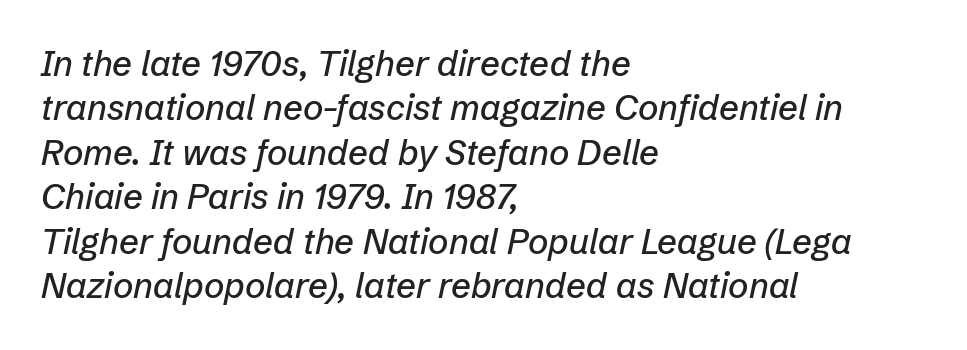
Q: Is the text italic (slanted)? A: Yes, it leans right by about 12 degrees.
Q: Is the text underlined? A: No.
Q: How is the paragraph aligned? A: Left-aligned.
Q: Is the spacing between letters normal or unusually wide? A: Normal.
Q: Is the spacing between lines tight, normal or loose? A: Normal.
Q: Width (condensed, normal, or wide)? A: Normal.
Q: Stroke contrast? A: Low.
Q: x-height? A: Medium.
Q: Monospaced? A: No.
